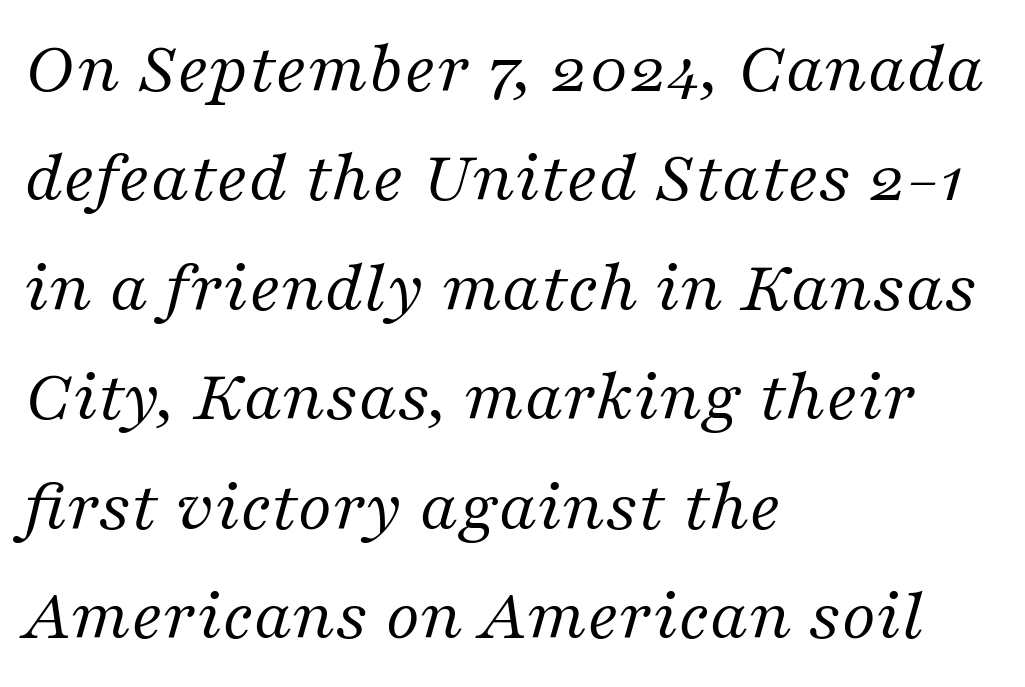
Q: Is the text bold? A: No.
Q: Is the text italic (slanted)? A: Yes, it leans right by about 16 degrees.
Q: Is the typeface a serif or a sans-serif typeface? A: Serif.
Q: Is the text underlined? A: No.
Q: How is the paragraph aligned? A: Left-aligned.
Q: Is the spacing between letters normal or unusually wide? A: Normal.
Q: Is the spacing between lines tight, normal or loose? A: Normal.
Q: Width (condensed, normal, or wide)? A: Normal.
Q: Stroke contrast? A: Medium.
Q: x-height? A: Medium.
Q: Monospaced? A: No.
